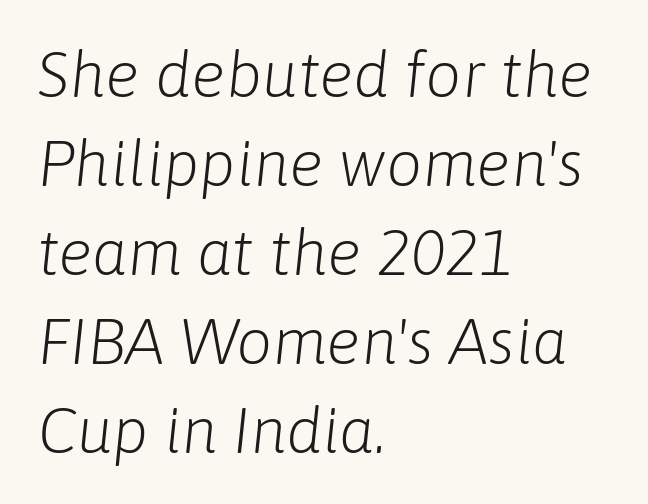
The image shows 64 px light type, italic (leaning right); set left-aligned, normal line spacing (1.39x), normal letter spacing, not underlined; low stroke contrast and a medium x-height.
